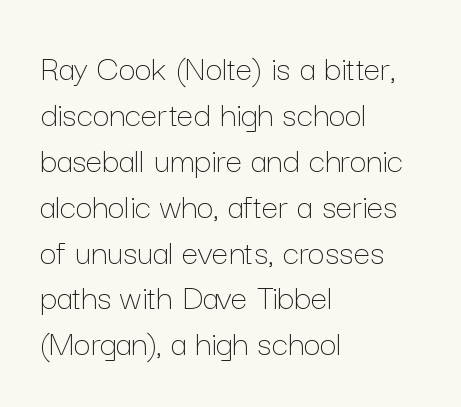
The image shows 37 px thin type, upright; set left-aligned, line spacing 1.24x, normal letter spacing, not underlined; low stroke contrast and a medium x-height.
